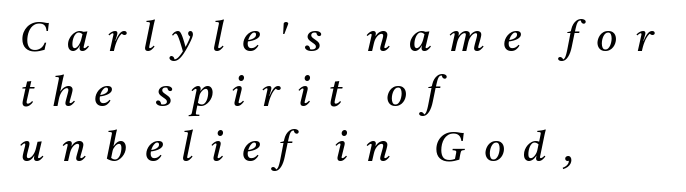
Layout note: lines flush left. Caption: expanded tracking, letters set apart. Spacing verdict: proportional, widths tailored to each character. These lines are composed in type with serifs.
